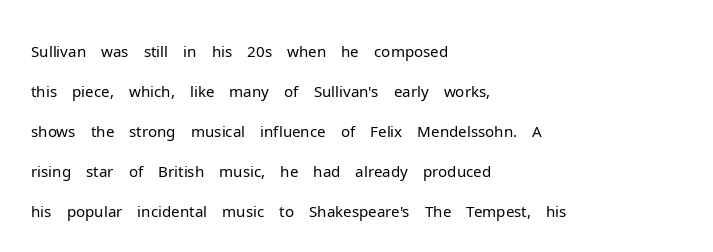
The image shows 31 px light sans-serif type, upright; set left-aligned, normal line spacing (1.29x), normal letter spacing, not underlined; low stroke contrast and a medium x-height.
